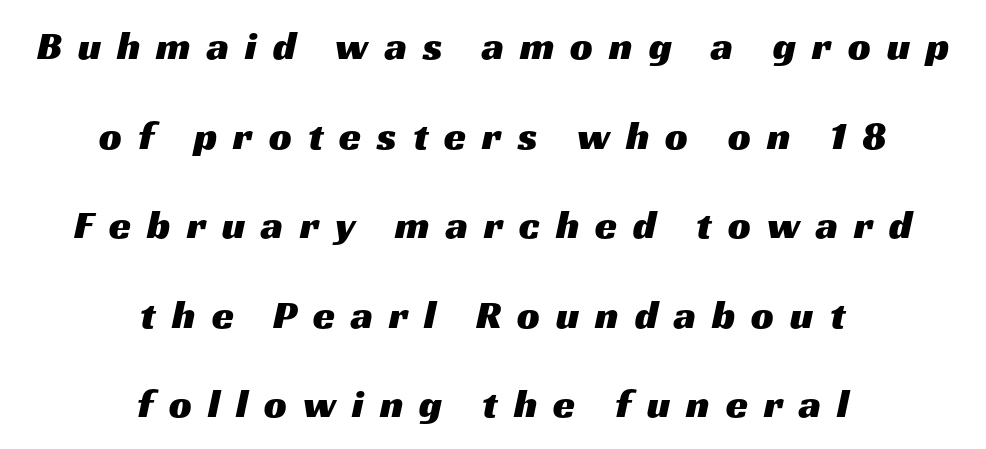
The image shows 40 px wide sans-serif type; set centered, loose line spacing (2.24x), unusually wide letter spacing (+0.4 em), not underlined; medium stroke contrast and a medium x-height.
